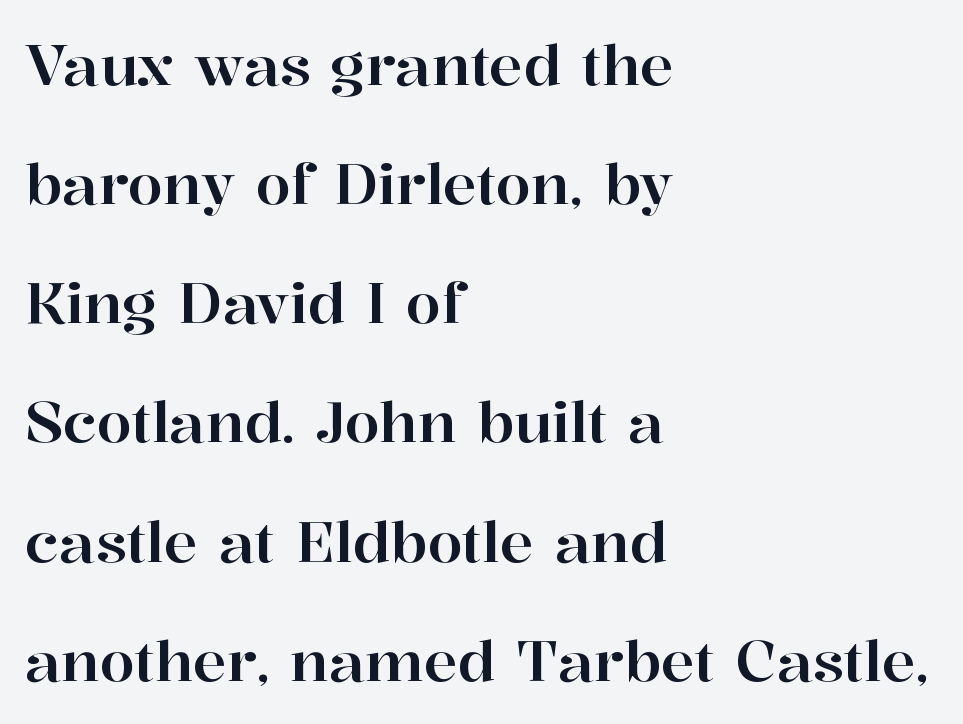
The image shows 57 px serif type, upright; set left-aligned, loose line spacing (2.09x), normal letter spacing, not underlined; high stroke contrast and a medium x-height.
